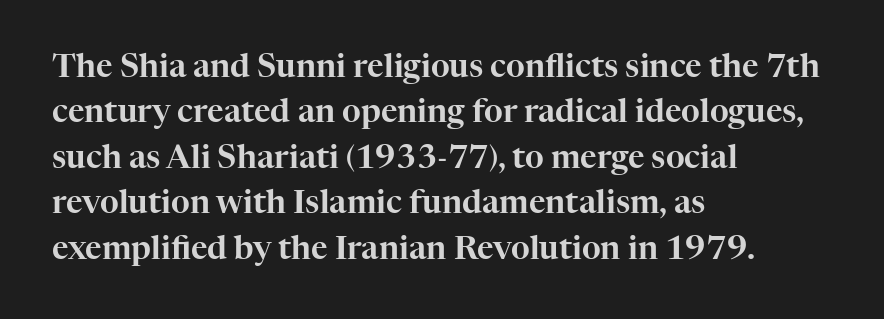
The rag falls on the right side of this text block. Each letter keeps its own natural width here, so spacing adapts to shape. Observe the ordinary spacing: letters are neighbours, not strangers. Note: serifs present on the glyphs. The space directly below the letters is spotless.
